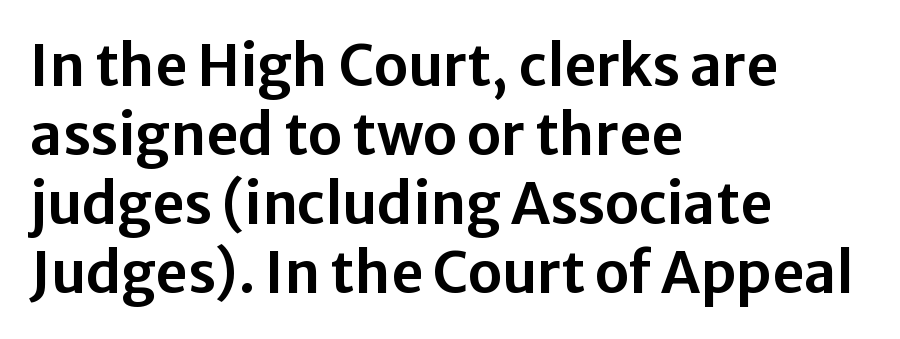
Posture: upright roman. The paragraph has a hard left edge and a soft right edge. Is this a sans? Yes — the strokes have no serifs. Note the varied advance widths — an 'i' is clearly narrower than an 'm'. Check the space under the baseline: it is left empty.
